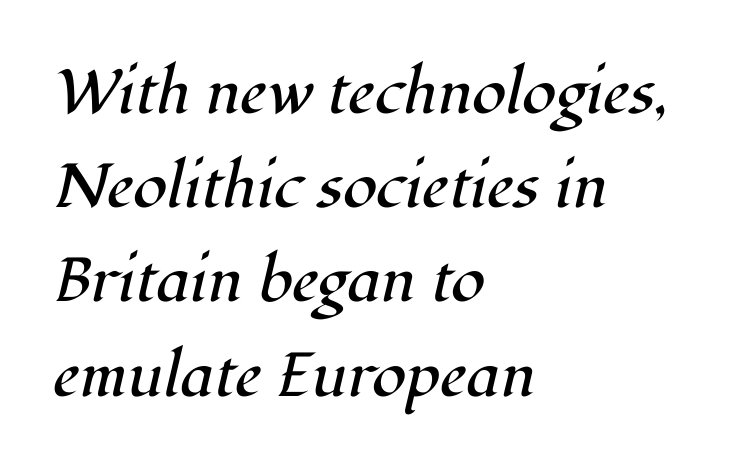
The image shows 62 px regular-weight serif type, italic (leaning right); set left-aligned, normal line spacing (1.52x), normal letter spacing, not underlined; high stroke contrast and a medium x-height.
